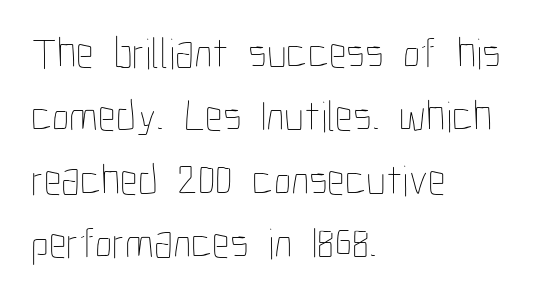
The image shows 44 px thin, condensed type, upright; set left-aligned, normal line spacing (1.44x), normal letter spacing, not underlined; low stroke contrast and a medium x-height.
